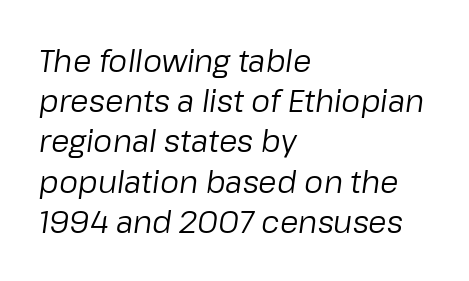
{"italic": "yes", "lean": "right", "slant_degrees": 8, "bold": "no", "weight": "regular", "width": "normal", "stroke_contrast": "low", "x_height": "medium", "monospaced": "no", "underline": "no", "align": "left", "line_spacing": "normal", "line_spacing_ratio": 1.34, "letter_spacing": "normal", "letter_spacing_em": 0.0, "glyph_px": 30}
